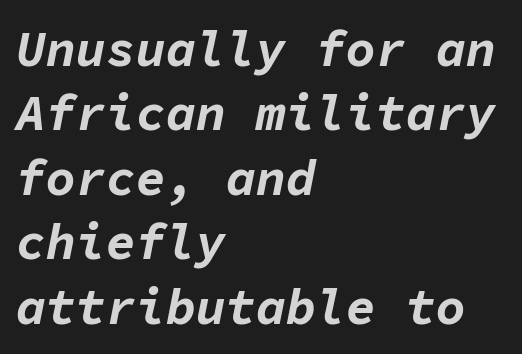
The image shows 50 px bold type, italic (leaning right), monospaced; set left-aligned, normal line spacing (1.29x), normal letter spacing, not underlined; low stroke contrast and a medium x-height.
